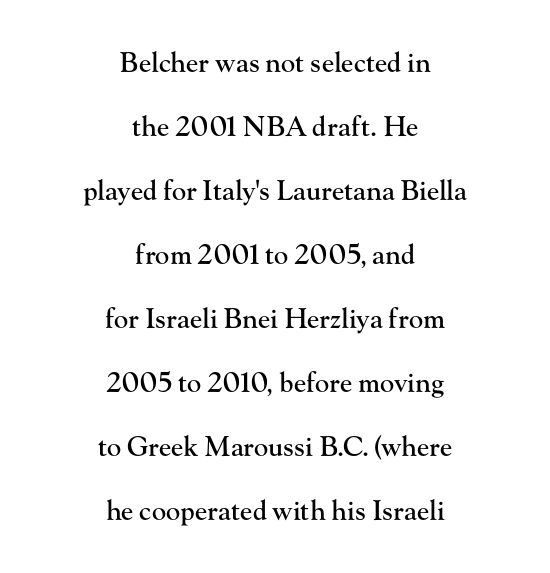
The string is rendered with underlining switched off. This sample trades compactness for vertical openness between lines. Each line is balanced around a shared central axis. Posture: straight, roman, zero tilt.
